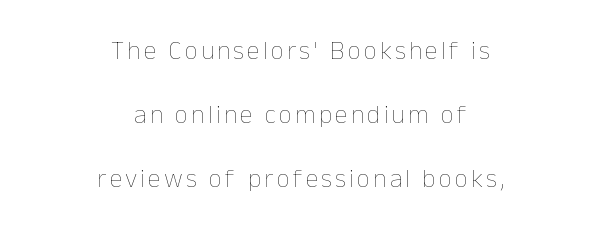
The image shows 26 px text type, upright; set centered, loose line spacing (2.46x), not underlined.
